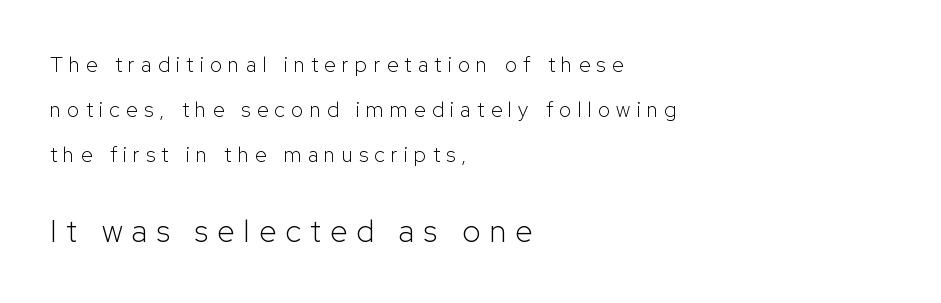
Every row of glyphs begins at an identical x-position on the left. Proportional: the letters do not fall into vertical columns. No word sits above an underline. Posture: straight, roman, zero tilt. The passage shown begins with its smaller block and ends with its larger one.
